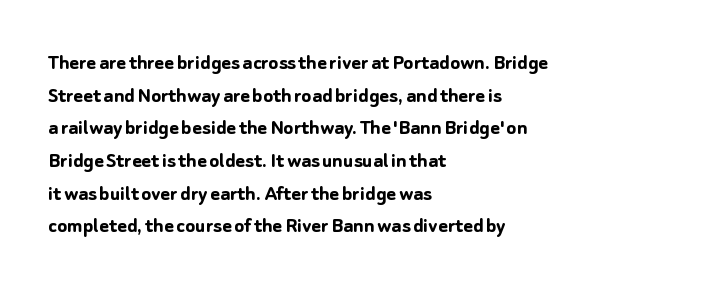
Here the glyphs are tracked normally, forming tight word shapes. One-word summary of the alignment: left. In terms of posture, this sample is upright. Notice how thick the strokes are: this is what a full bold looks like. The lines sit at an ordinary, default distance from one another.
